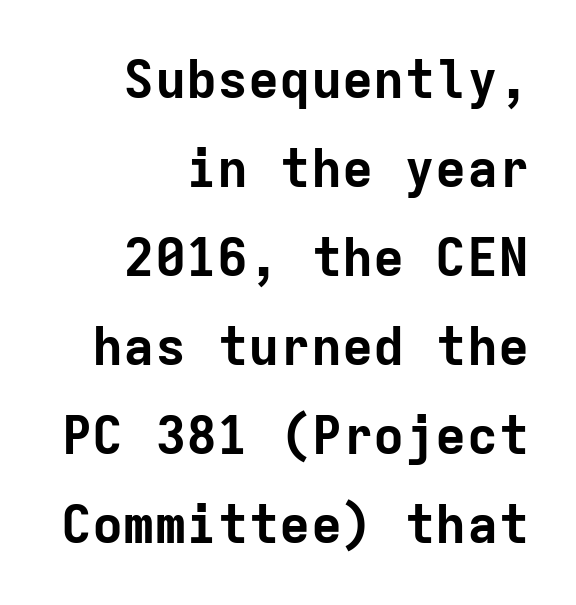
The strip under each line holds only bare page. A typesetter would call this monospace, since all characters share one set width. Posture: upright roman. The type is set solid horizontally, with unmodified tracking.
